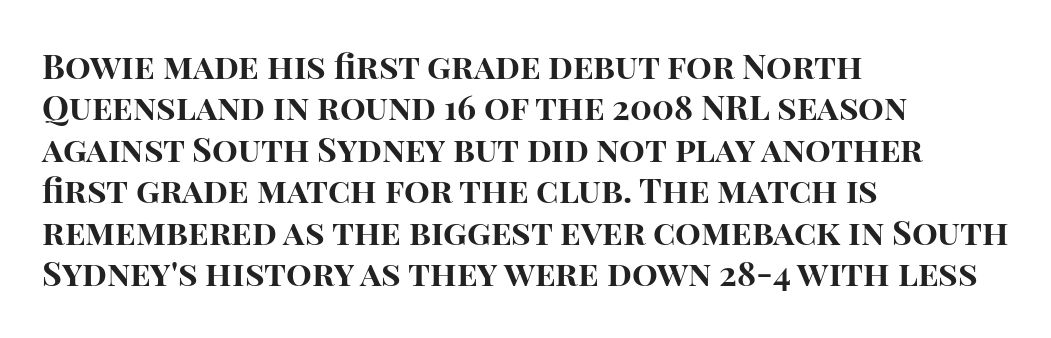
The image shows 34 px bold sans-serif type, upright; set left-aligned, line spacing 1.22x, normal letter spacing, not underlined; high stroke contrast and a large x-height.
